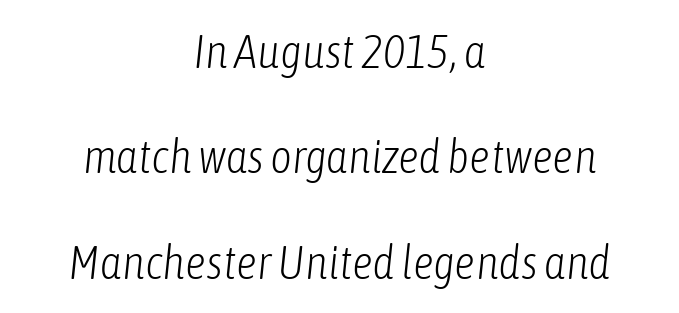
Do the characters align in a grid? No, the font is proportional. Characters are canted at an angle relative to the baseline's perpendicular. The zone under the glyphs is completely vacant. Compared with a flush-left layout, this one balances lines on the center instead. Standard letterfit; no display-style spreading of the glyphs. This block would shrink considerably if given ordinary leading; it's expanded now.
